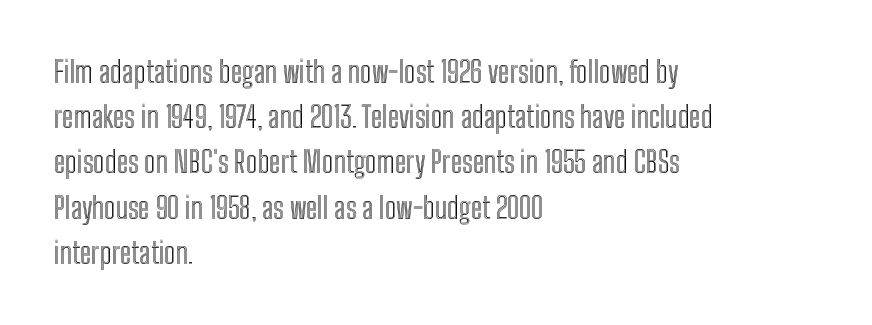
The image shows 29 px condensed type, upright; set left-aligned, normal line spacing (1.56x), normal letter spacing, not underlined; a medium x-height.
